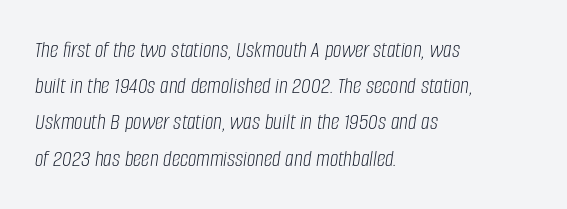
What's the leading like? Ordinary, nothing unusual. Emphasis-style slanted type is in use. The passage is arranged the way most books set body copy — flush left. No chunkiness to these letters — they're not bold. Standard letterfit; no display-style spreading of the glyphs. The zone under the glyphs is completely vacant.
